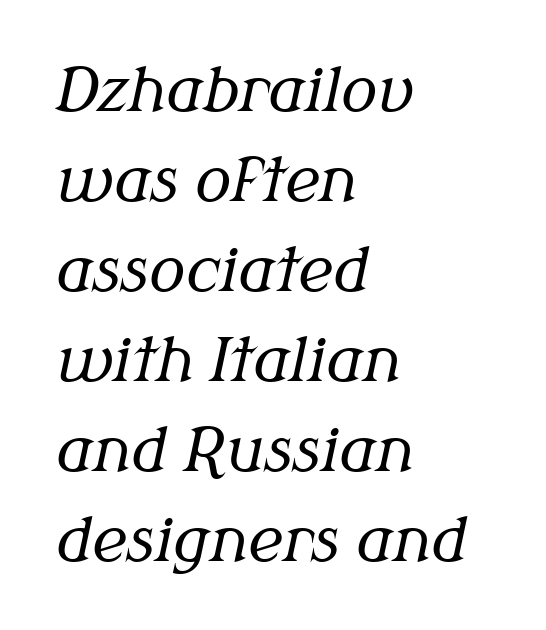
Q: Is the text bold? A: No.
Q: Is the text italic (slanted)? A: Yes, it leans right by about 12 degrees.
Q: Is the typeface a serif or a sans-serif typeface? A: Serif.
Q: Is the text underlined? A: No.
Q: How is the paragraph aligned? A: Left-aligned.
Q: Is the spacing between letters normal or unusually wide? A: Normal.
Q: Is the spacing between lines tight, normal or loose? A: Normal.
Q: Width (condensed, normal, or wide)? A: Normal.
Q: Stroke contrast? A: Medium.
Q: x-height? A: Medium.
Q: Monospaced? A: No.
